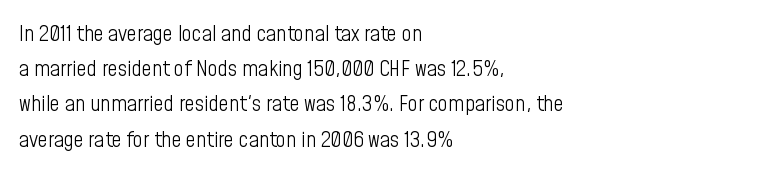
{"italic": "no", "bold": "no", "underline": "no", "align": "left", "line_spacing": "normal", "line_spacing_ratio": 1.6, "letter_spacing": "normal", "letter_spacing_em": 0.0, "glyph_px": 22}
